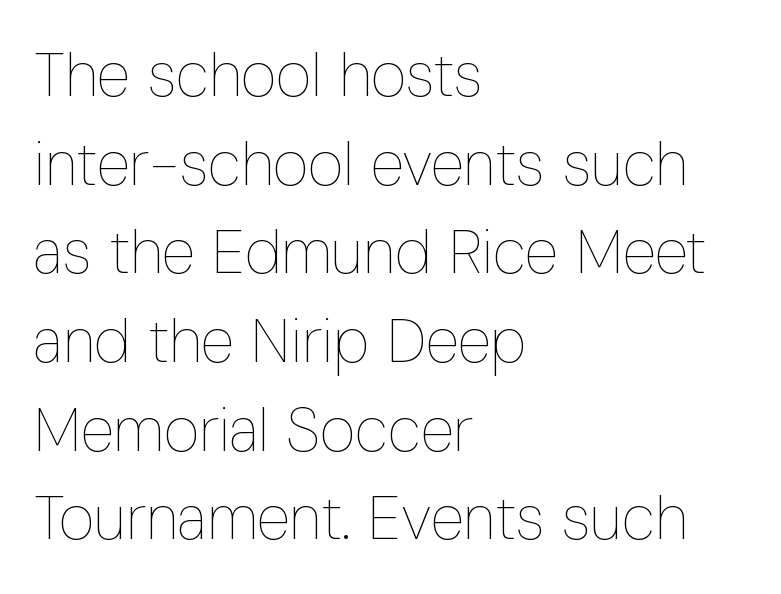
Q: Is the text bold? A: No.
Q: Is the text italic (slanted)? A: No, it is upright.
Q: Is the text underlined? A: No.
Q: How is the paragraph aligned? A: Left-aligned.
Q: Is the spacing between letters normal or unusually wide? A: Normal.
Q: Is the spacing between lines tight, normal or loose? A: Normal.
Q: Width (condensed, normal, or wide)? A: Condensed.
Q: Stroke contrast? A: Low.
Q: x-height? A: Medium.
Q: Monospaced? A: No.
